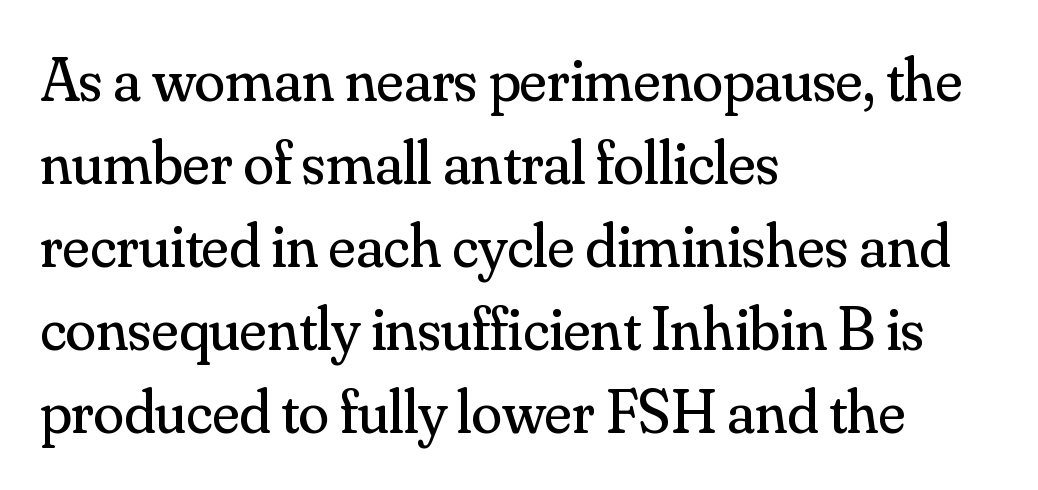
There is no visible air inserted between adjacent glyphs. Horizontal alignment here is leftward, the default for most running prose. Vertical spacing — default. I'd call this a serif setting — the letters wear small feet. Nope, not italic — everything's standing straight. The weight would be labelled regular, book, light, or lighter still.
